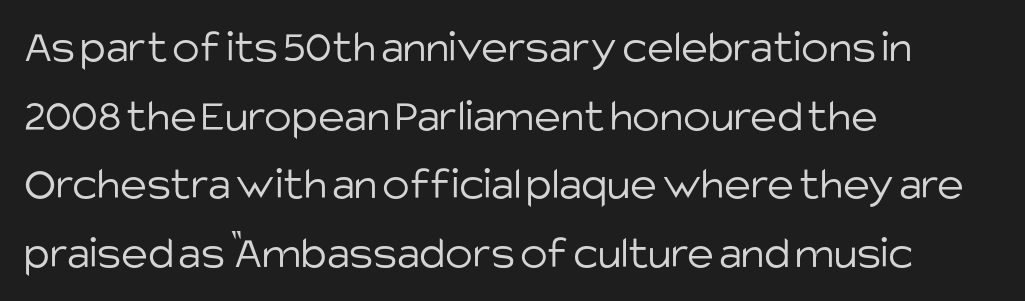
Q: Is the text bold? A: No.
Q: Is the text italic (slanted)? A: No, it is upright.
Q: Is the typeface a serif or a sans-serif typeface? A: Sans-serif.
Q: Is the text underlined? A: No.
Q: How is the paragraph aligned? A: Left-aligned.
Q: Is the spacing between letters normal or unusually wide? A: Normal.
Q: Is the spacing between lines tight, normal or loose? A: Normal.
Q: Width (condensed, normal, or wide)? A: Normal.
Q: Stroke contrast? A: Low.
Q: x-height? A: Large.
Q: Monospaced? A: No.
